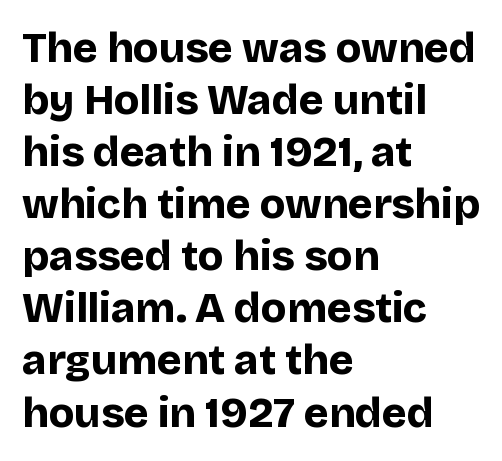
This sample has the flowing, uneven cadence of proportional lettering. Honestly, there is no underline to notice here at all. The lines are quadded left. Students, note that the glyphs here touch the page at normal intervals. Do the letters lean? They stand straight. A typesetter would label this face a sans.
